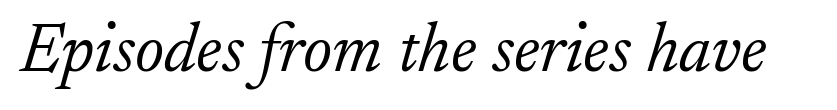
Q: Is the text bold? A: No.
Q: Is the text italic (slanted)? A: Yes, it leans right by about 17 degrees.
Q: Is the typeface a serif or a sans-serif typeface? A: Serif.
Q: Is the text underlined? A: No.
Q: Is the spacing between letters normal or unusually wide? A: Normal.
Q: Width (condensed, normal, or wide)? A: Normal.
Q: Stroke contrast? A: Low.
Q: x-height? A: Small.
Q: Monospaced? A: No.
